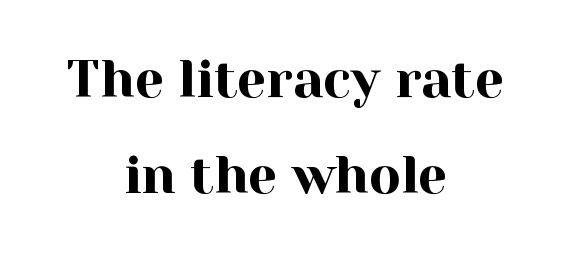
Q: Is the text italic (slanted)? A: No, it is upright.
Q: Is the typeface a serif or a sans-serif typeface? A: Serif.
Q: Is the text underlined? A: No.
Q: How is the paragraph aligned? A: Centered.
Q: Is the spacing between letters normal or unusually wide? A: Normal.
Q: Width (condensed, normal, or wide)? A: Normal.
Q: x-height? A: Medium.
Q: Monospaced? A: No.
